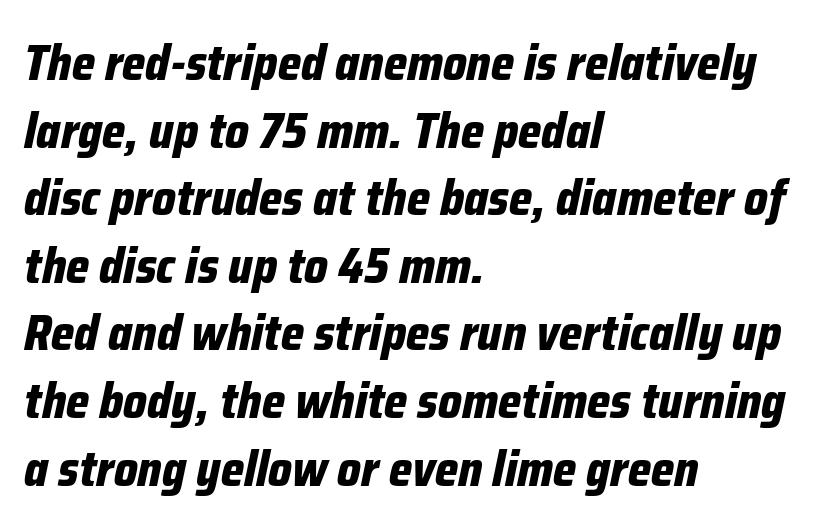
Q: Is the text bold? A: Yes.
Q: Is the text italic (slanted)? A: Yes, it leans right by about 12 degrees.
Q: Is the text underlined? A: No.
Q: How is the paragraph aligned? A: Left-aligned.
Q: Is the spacing between letters normal or unusually wide? A: Normal.
Q: Is the spacing between lines tight, normal or loose? A: Normal.
Q: Width (condensed, normal, or wide)? A: Condensed.
Q: Stroke contrast? A: Low.
Q: x-height? A: Medium.
Q: Monospaced? A: No.
